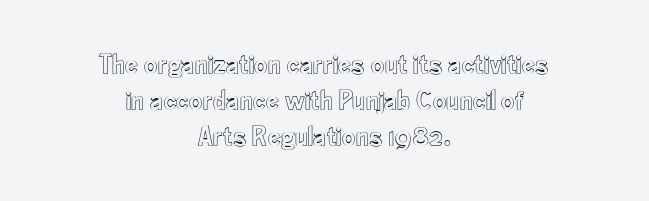
Q: Is the text italic (slanted)? A: No, it is upright.
Q: Is the text underlined? A: No.
Q: How is the paragraph aligned? A: Centered.
Q: Is the spacing between letters normal or unusually wide? A: Normal.
Q: Is the spacing between lines tight, normal or loose? A: Normal.
Q: Width (condensed, normal, or wide)? A: Condensed.
Q: x-height? A: Small.
Q: Monospaced? A: No.
